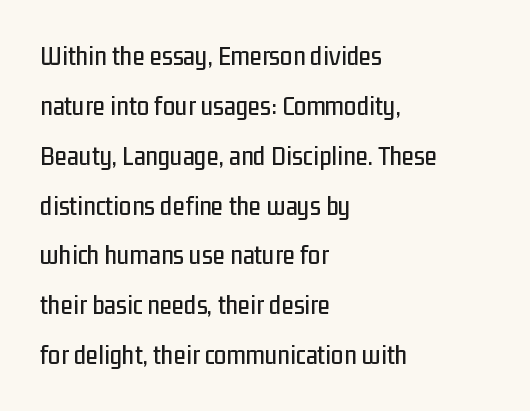
Q: Is the text italic (slanted)? A: No, it is upright.
Q: Is the typeface a serif or a sans-serif typeface? A: Sans-serif.
Q: Is the text underlined? A: No.
Q: How is the paragraph aligned? A: Left-aligned.
Q: Is the spacing between letters normal or unusually wide? A: Normal.
Q: Width (condensed, normal, or wide)? A: Condensed.
Q: Stroke contrast? A: Low.
Q: x-height? A: Medium.
Q: Monospaced? A: No.
